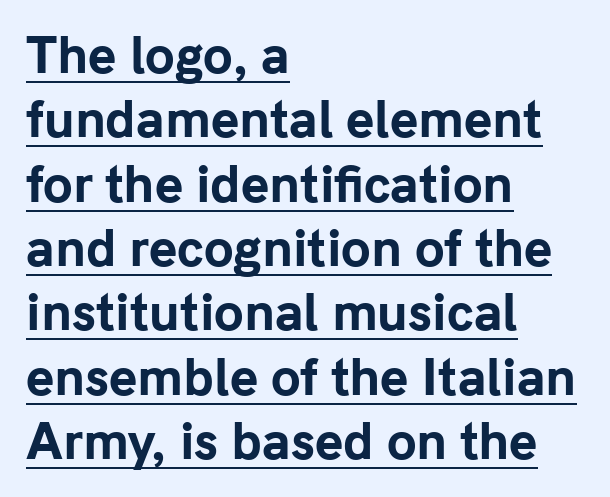
Q: Is the text bold? A: Yes.
Q: Is the text italic (slanted)? A: No, it is upright.
Q: Is the typeface a serif or a sans-serif typeface? A: Sans-serif.
Q: Is the text underlined? A: Yes.
Q: How is the paragraph aligned? A: Left-aligned.
Q: Is the spacing between letters normal or unusually wide? A: Normal.
Q: Is the spacing between lines tight, normal or loose? A: Normal.
Q: Width (condensed, normal, or wide)? A: Normal.
Q: Stroke contrast? A: Low.
Q: x-height? A: Medium.
Q: Monospaced? A: No.
